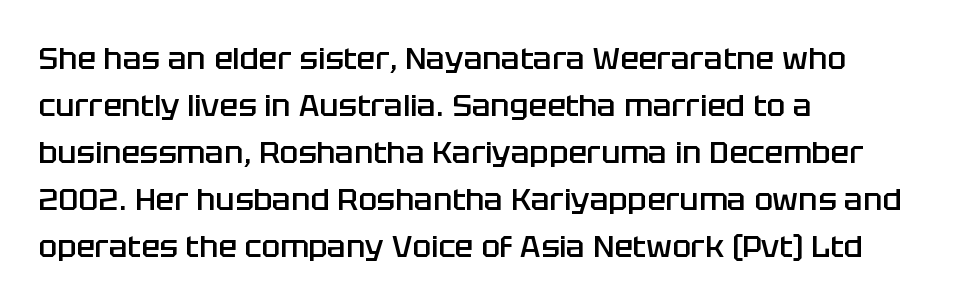
The image shows 31 px semibold sans-serif type, upright; set left-aligned, normal line spacing (1.52x), normal letter spacing, not underlined; low stroke contrast and a large x-height.
